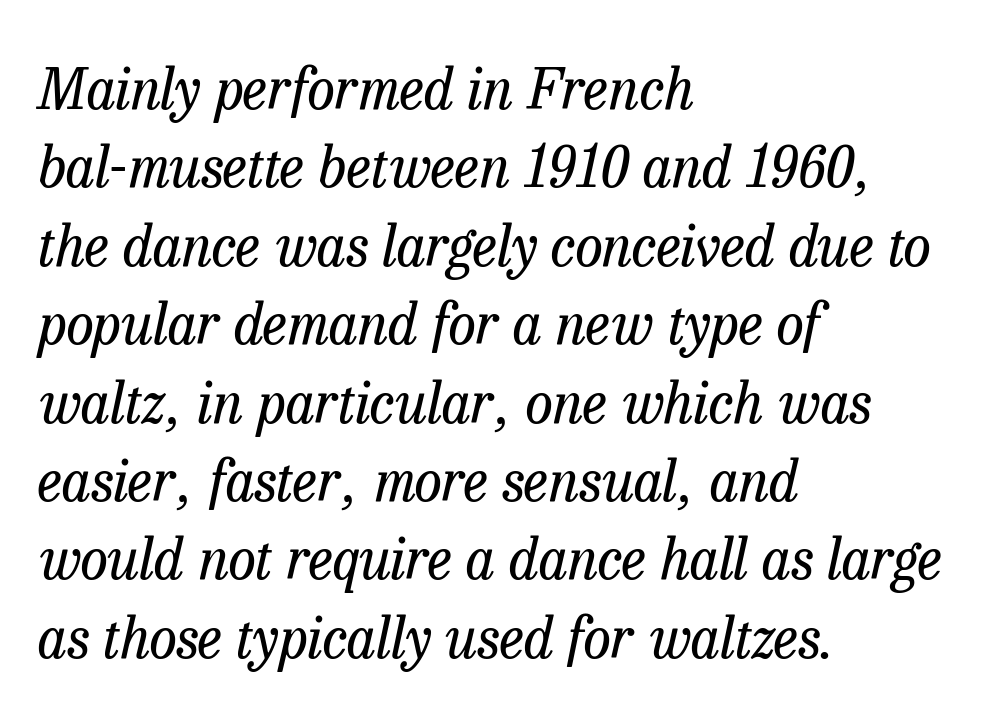
{"serif": "yes", "italic": "yes", "lean": "right", "slant_degrees": 13, "bold": "no", "weight": "regular", "width": "normal", "stroke_contrast": "low", "x_height": "medium", "monospaced": "no", "underline": "no", "align": "left", "line_spacing": "normal", "line_spacing_ratio": 1.4, "letter_spacing": "normal", "letter_spacing_em": 0.0, "glyph_px": 56}
